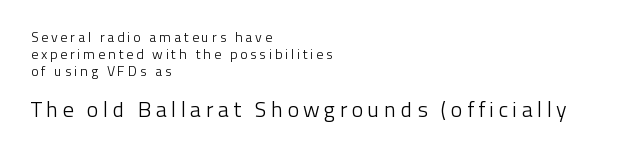
The image shows 22 px text type, upright; set left-aligned, line spacing 1.23x, not underlined; the second (bottom) block is 1.57x larger.
